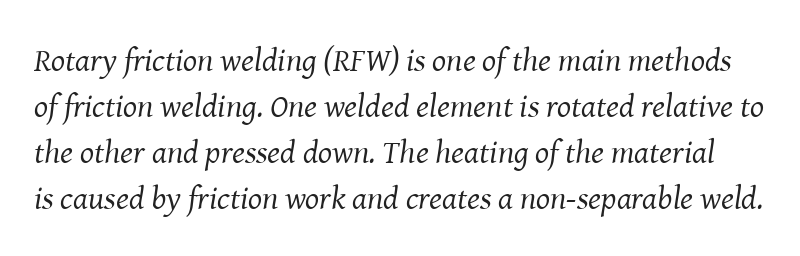
The image shows 33 px regular-weight serif type, italic (leaning right); set normal line spacing (1.39x), normal letter spacing, not underlined; medium stroke contrast and a medium x-height.
